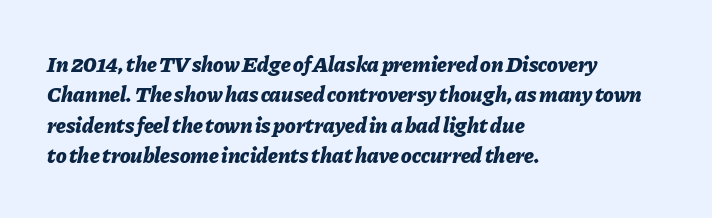
Q: Is the text bold? A: Yes.
Q: Is the text italic (slanted)? A: Yes, it leans right by about 11 degrees.
Q: Is the text underlined? A: No.
Q: How is the paragraph aligned? A: Left-aligned.
Q: Is the spacing between letters normal or unusually wide? A: Normal.
Q: Is the spacing between lines tight, normal or loose? A: Normal.
